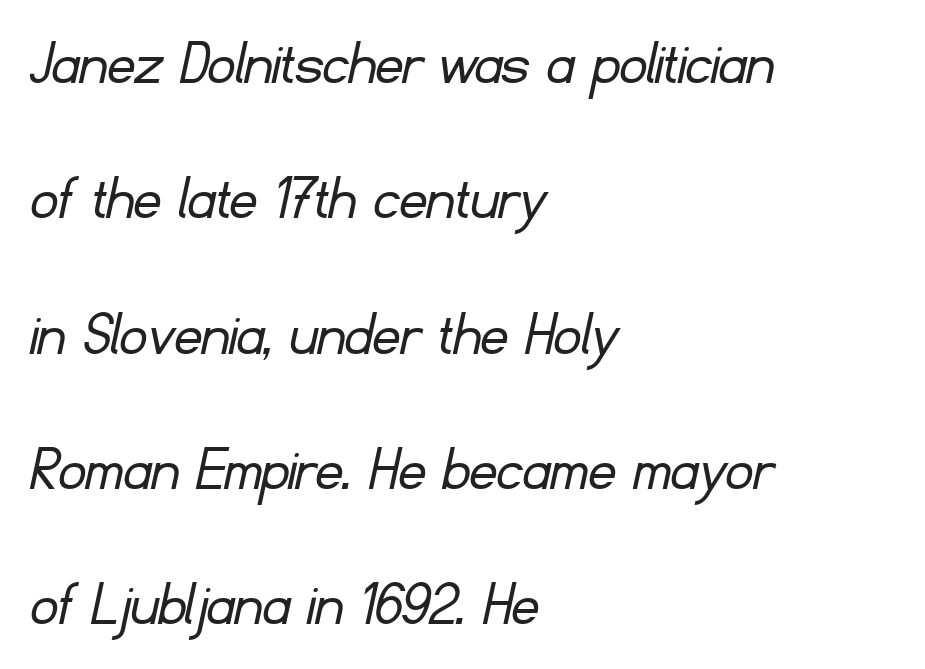
The image shows 67 px light sans-serif type; set left-aligned, loose line spacing (2.02x), normal letter spacing, not underlined; low stroke contrast and a small x-height.
